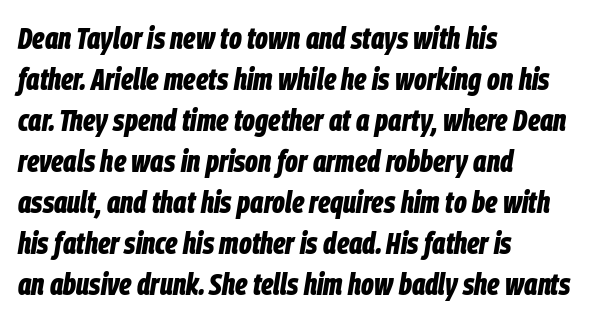
Q: Is the text bold? A: Yes.
Q: Is the text italic (slanted)? A: Yes, it leans right by about 9 degrees.
Q: Is the text underlined? A: No.
Q: How is the paragraph aligned? A: Left-aligned.
Q: Is the spacing between letters normal or unusually wide? A: Normal.
Q: Is the spacing between lines tight, normal or loose? A: Normal.
Q: Width (condensed, normal, or wide)? A: Condensed.
Q: Stroke contrast? A: Low.
Q: x-height? A: Large.
Q: Monospaced? A: No.
